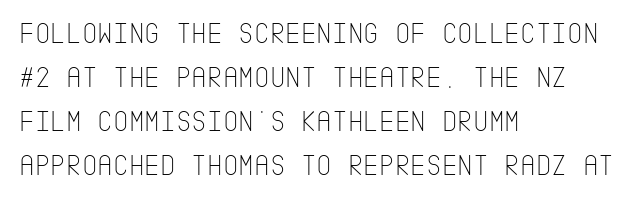
Q: Is the text bold? A: No.
Q: Is the text italic (slanted)? A: No, it is upright.
Q: Is the typeface a serif or a sans-serif typeface? A: Sans-serif.
Q: Is the text underlined? A: No.
Q: How is the paragraph aligned? A: Left-aligned.
Q: Is the spacing between letters normal or unusually wide? A: Normal.
Q: Is the spacing between lines tight, normal or loose? A: Normal.
Q: Width (condensed, normal, or wide)? A: Condensed.
Q: Stroke contrast? A: Low.
Q: x-height? A: Large.
